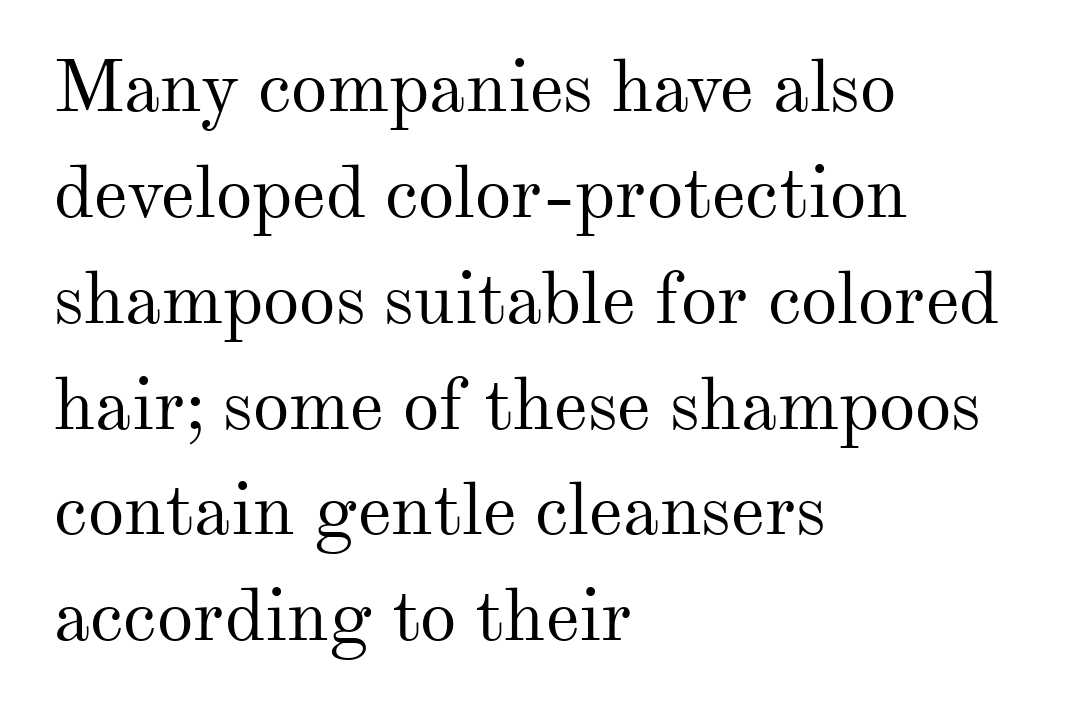
Regarding leading, the lines here are spaced in the standard way. Each letter's strokes conclude with small projecting serifs. If you drew a line through each stem, it would be perfectly vertical. The baseline area is clear. The passage is arranged the way most books set body copy — flush left. Characters follow at the spacing the type designer built in.
